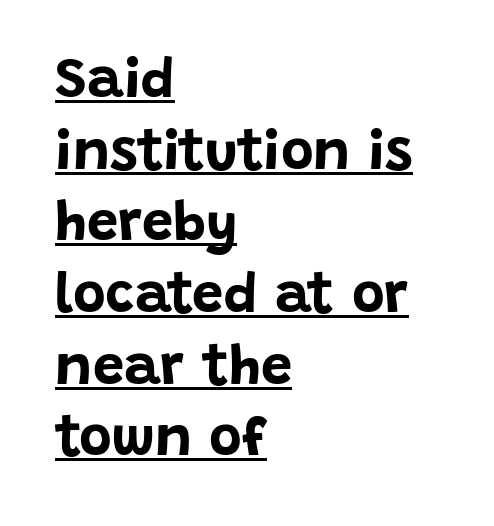
Q: Is the text bold? A: Yes.
Q: Is the text italic (slanted)? A: No, it is upright.
Q: Is the typeface a serif or a sans-serif typeface? A: Sans-serif.
Q: Is the text underlined? A: Yes.
Q: How is the paragraph aligned? A: Left-aligned.
Q: Is the spacing between letters normal or unusually wide? A: Normal.
Q: Is the spacing between lines tight, normal or loose? A: Normal.
Q: Width (condensed, normal, or wide)? A: Normal.
Q: Stroke contrast? A: Low.
Q: x-height? A: Large.
Q: Monospaced? A: No.
